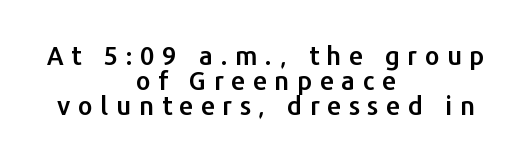
The image shows 26 px text type, upright; set centered, tight line spacing (0.97x), unusually wide letter spacing (+0.29 em), not underlined.
